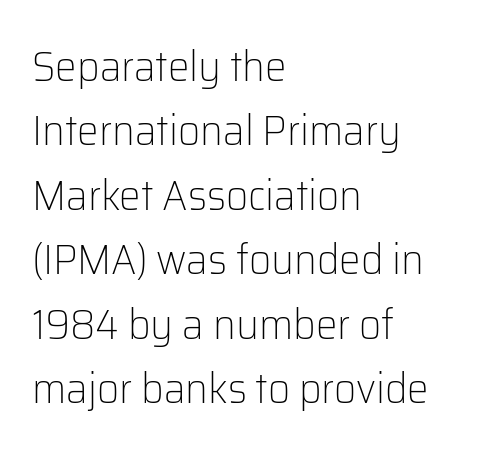
The image shows 43 px light sans-serif type, upright; set left-aligned, normal line spacing (1.5x), normal letter spacing, not underlined; low stroke contrast and a medium x-height.
